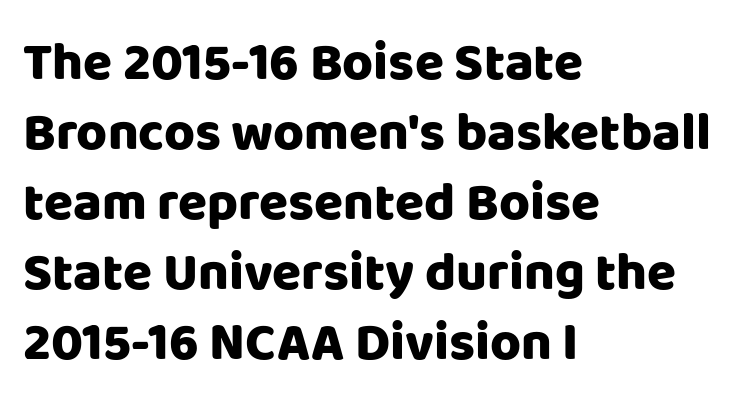
You could not count columns in this text — the font is proportionally spaced. The letters stand straight up with perfectly vertical stems. These lines stack with their left ends in a neat column. The passage shown is emphatically bold. Font category for this specimen: sans-serif. Interline gaps are of average width in this sample.
